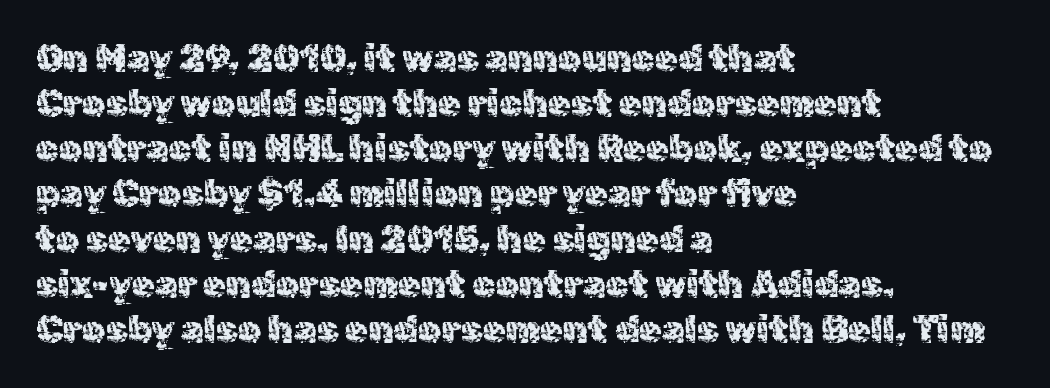
The image shows 37 px regular-weight sans-serif type, upright; set left-aligned, line spacing 1.22x, normal letter spacing, not underlined; a medium x-height.
